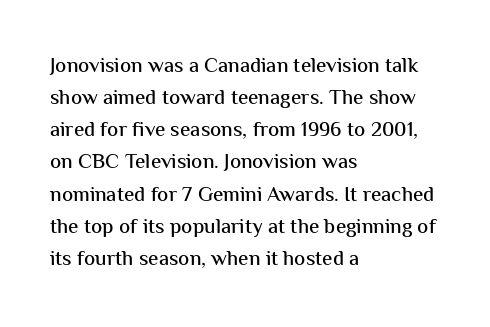
Q: Is the text italic (slanted)? A: No, it is upright.
Q: Is the text underlined? A: No.
Q: How is the paragraph aligned? A: Left-aligned.
Q: Is the spacing between letters normal or unusually wide? A: Normal.
Q: Is the spacing between lines tight, normal or loose? A: Normal.
